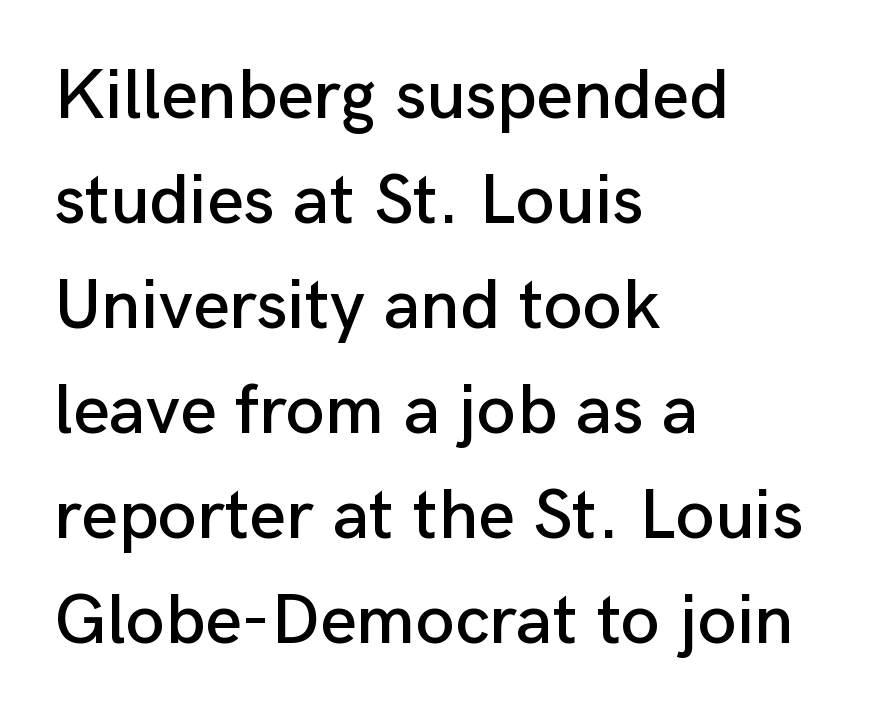
{"serif": "no", "italic": "no", "width": "normal", "stroke_contrast": "low", "x_height": "medium", "monospaced": "no", "underline": "no", "align": "left", "line_spacing": "normal", "line_spacing_ratio": 1.48, "letter_spacing": "normal", "letter_spacing_em": 0.0, "glyph_px": 71}
